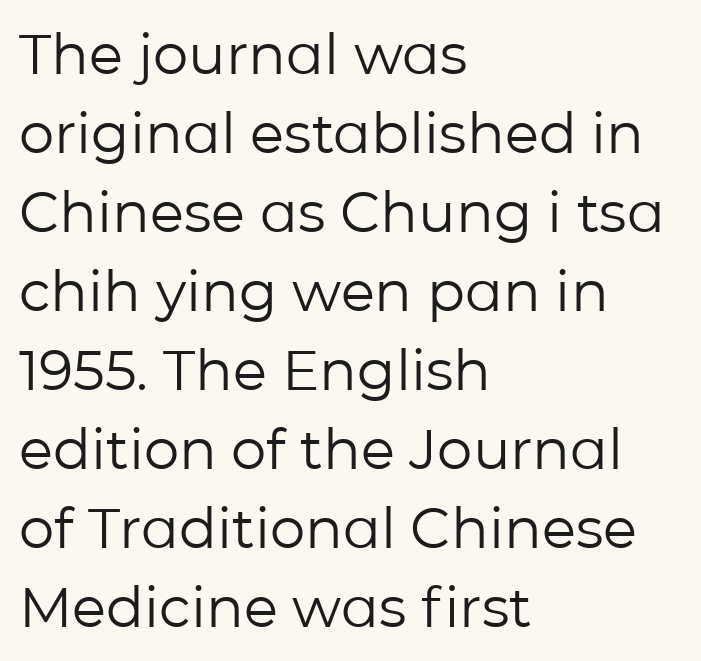
Q: Is the text bold? A: No.
Q: Is the text italic (slanted)? A: No, it is upright.
Q: Is the typeface a serif or a sans-serif typeface? A: Sans-serif.
Q: Is the text underlined? A: No.
Q: How is the paragraph aligned? A: Left-aligned.
Q: Is the spacing between letters normal or unusually wide? A: Normal.
Q: Is the spacing between lines tight, normal or loose? A: Normal.
Q: Width (condensed, normal, or wide)? A: Normal.
Q: Stroke contrast? A: Low.
Q: x-height? A: Medium.
Q: Monospaced? A: No.
